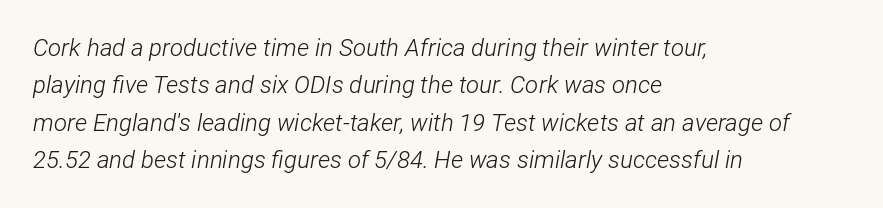
Q: Is the text bold? A: No.
Q: Is the text italic (slanted)? A: Yes, it leans right by about 12 degrees.
Q: Is the text underlined? A: No.
Q: How is the paragraph aligned? A: Left-aligned.
Q: Is the spacing between letters normal or unusually wide? A: Normal.
Q: Is the spacing between lines tight, normal or loose? A: Normal.
